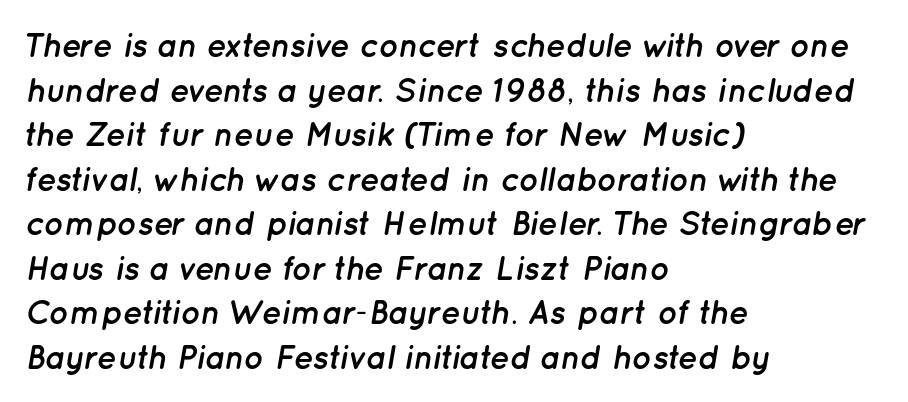
If you drew a ruler down the left edge, every line would touch it. In terms of weight, the rendering is a true, heavy bold. An italicized treatment has been applied to the whole sample. Default kerning and tracking; the words read as compact shapes.
